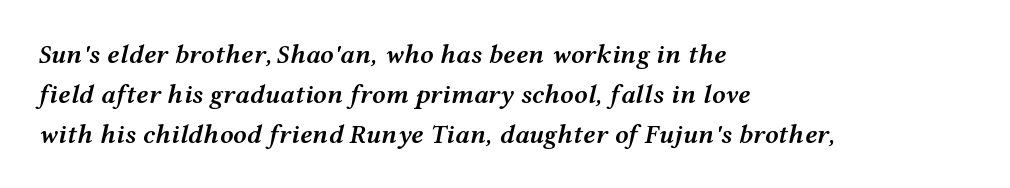
The image shows 27 px text type, italic (leaning right); set left-aligned, normal line spacing (1.48x), normal letter spacing, not underlined.
